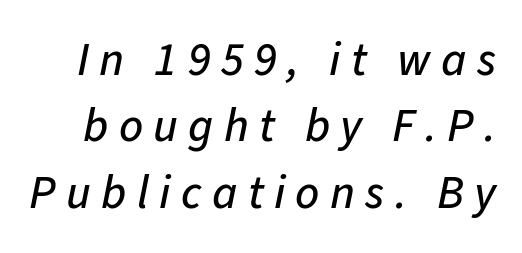
Nobody drew a line under any word here. Horizontal bands of white between lines are of average thickness. A typesetter would mark this as italic. What stands out about the letter spacing? Its width — letters are far apart. Proportional: the letters do not fall into vertical columns.
